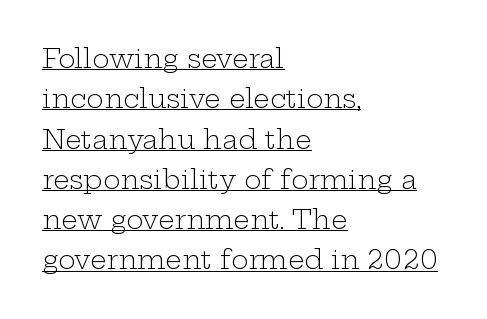
Vertical stems look standard width or narrower in stroke. Looks like someone drew a line under every word here. A normal amount of white space separates one row of letters from the next. One-word summary of the alignment: left. No italicization has been applied; the sample stays upright. In terms of letterspacing, this is plain default setting.
